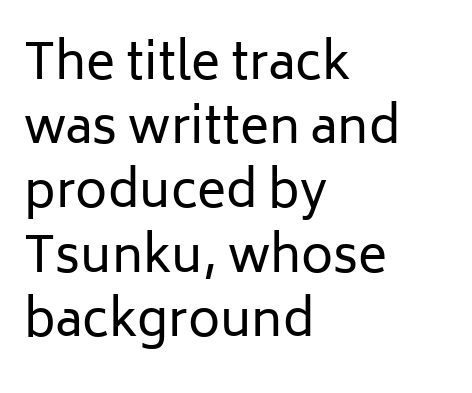
{"serif": "no", "italic": "no", "bold": "no", "weight": "regular", "width": "normal", "stroke_contrast": "low", "x_height": "medium", "monospaced": "no", "underline": "no", "align": "left", "line_spacing": "normal", "line_spacing_ratio": 1.31, "letter_spacing": "normal", "letter_spacing_em": 0.0, "glyph_px": 49}
